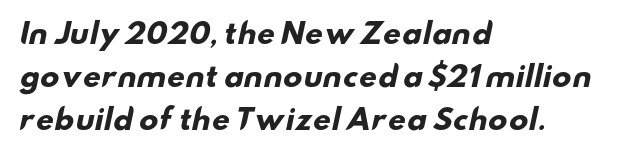
Q: Is the text bold? A: Yes.
Q: Is the typeface a serif or a sans-serif typeface? A: Sans-serif.
Q: Is the text underlined? A: No.
Q: How is the paragraph aligned? A: Left-aligned.
Q: Is the spacing between letters normal or unusually wide? A: Normal.
Q: Is the spacing between lines tight, normal or loose? A: Normal.
Q: Width (condensed, normal, or wide)? A: Wide.
Q: Stroke contrast? A: Low.
Q: x-height? A: Small.
Q: Monospaced? A: No.
